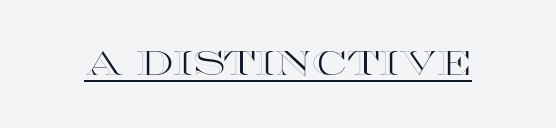
The image shows 33 px wide type, upright; set normal letter spacing, underlined; a large x-height.
